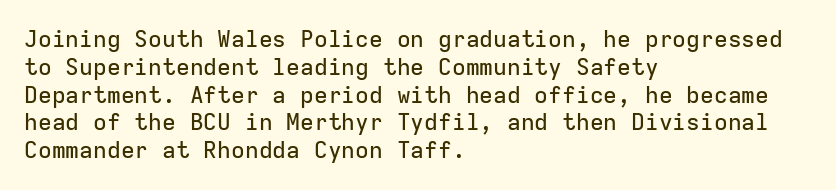
Here the glyphs are tracked normally, forming tight word shapes. The specimen omits any rule beneath the text block's lines. Vertical strokes here are truly vertical. The lines in this sample share a left origin and differ only in where they stop.
